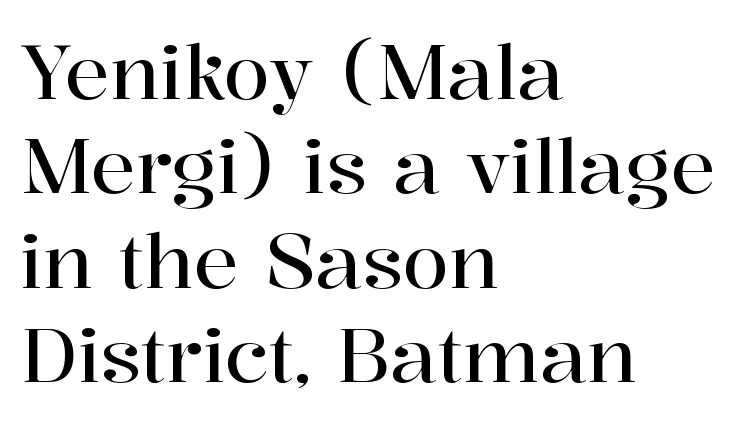
Vertical spacing — default. Glance below the letters and you will spot only blank space. Spacing between characters is what you'd get straight out of the box. Upright lettering throughout.
